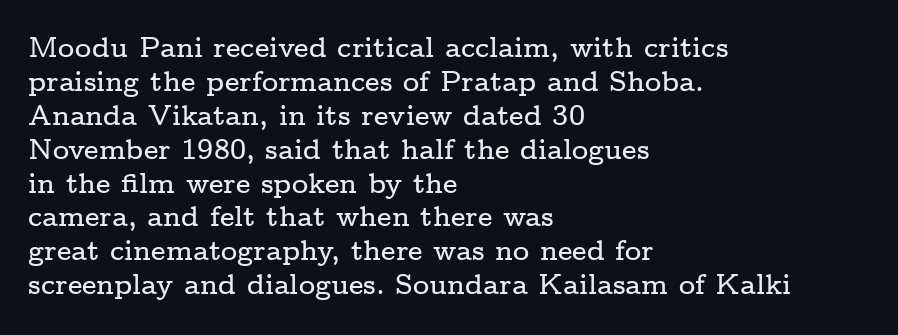
The rendering uses natural spacing where letterforms have individual widths. Short note: letters normally spaced. The lines in this sample share a left origin and differ only in where they stop. The strip under each line holds only bare page.
